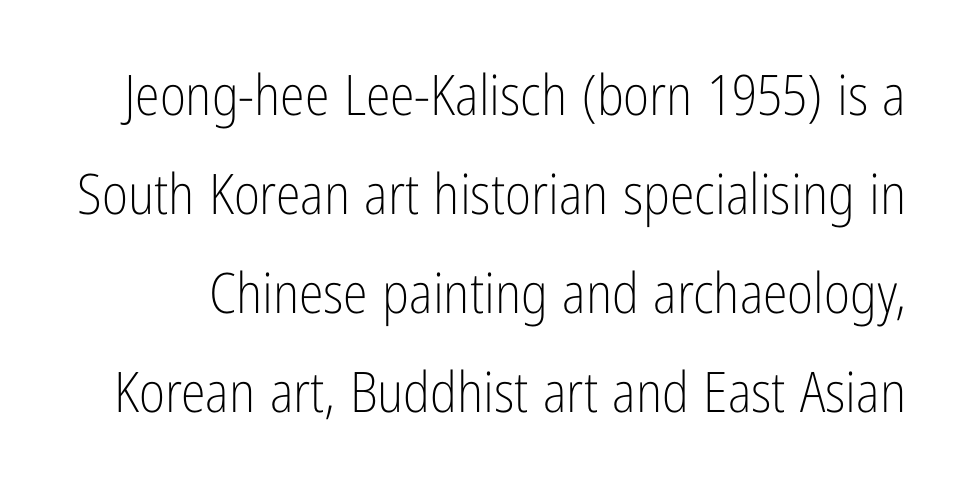
The image shows 56 px light, condensed sans-serif type, upright; set line spacing 1.77x, normal letter spacing, not underlined; low stroke contrast and a medium x-height.
